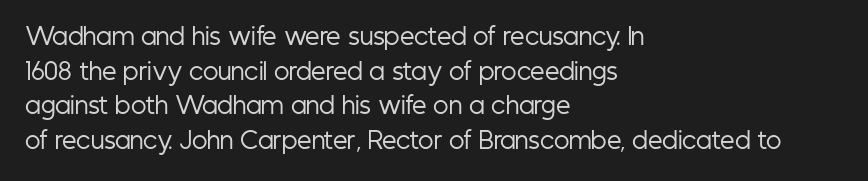
Q: Is the text bold? A: No.
Q: Is the text italic (slanted)? A: No, it is upright.
Q: Is the text underlined? A: No.
Q: How is the paragraph aligned? A: Left-aligned.
Q: Is the spacing between letters normal or unusually wide? A: Normal.
Q: Is the spacing between lines tight, normal or loose? A: Normal.
